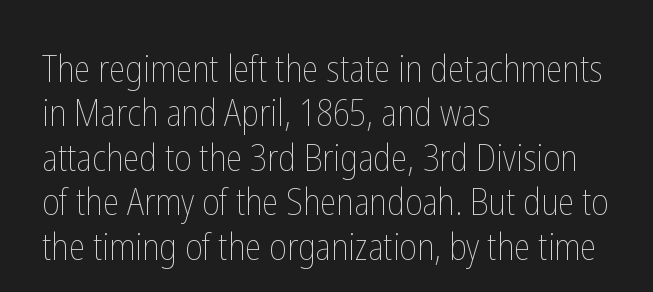
{"italic": "no", "bold": "no", "weight": "thin", "width": "condensed", "stroke_contrast": "low", "x_height": "medium", "monospaced": "no", "underline": "no", "align": "left", "line_spacing_ratio": 1.2, "letter_spacing": "normal", "letter_spacing_em": 0.0, "glyph_px": 37}
